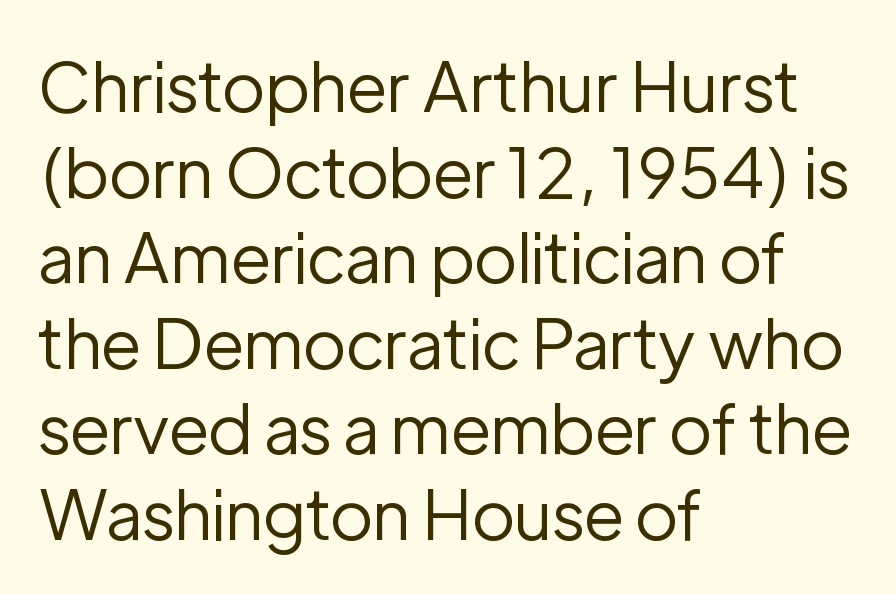
{"serif": "no", "italic": "no", "bold": "no", "weight": "regular", "width": "normal", "stroke_contrast": "low", "x_height": "medium", "monospaced": "no", "underline": "no", "align": "left", "line_spacing_ratio": 1.24, "letter_spacing": "normal", "letter_spacing_em": 0.0, "glyph_px": 69}
